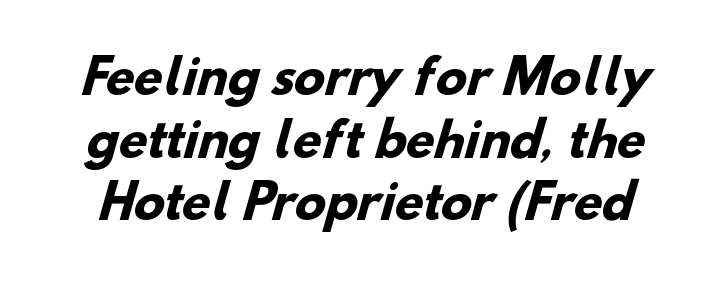
Note the varied advance widths — an 'i' is clearly narrower than an 'm'. No word sits above an underline. In terms of leading, this rendering sits right in the middle. Font category for this specimen: sans-serif. Tracking here is standard; glyphs follow each other at the usual distance. The sample has been set heavy, in full bold.
